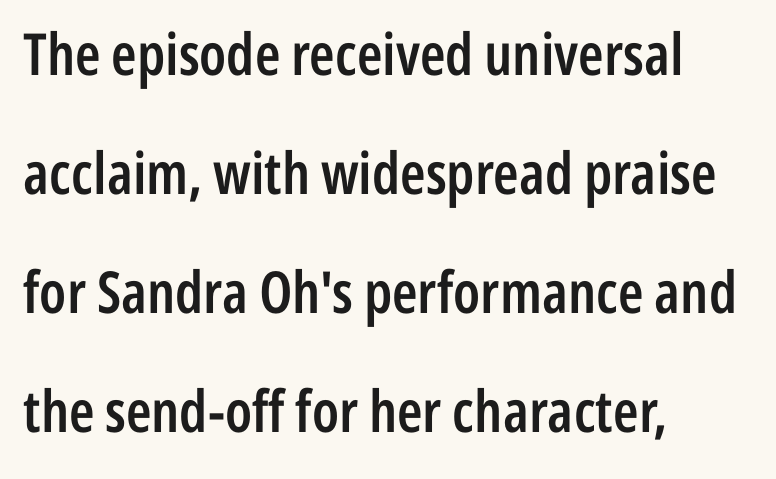
{"serif": "no", "italic": "no", "bold": "semi", "weight": "semibold", "width": "condensed", "stroke_contrast": "low", "x_height": "medium", "monospaced": "no", "underline": "no", "align": "left", "line_spacing": "loose", "line_spacing_ratio": 2.05, "letter_spacing": "normal", "letter_spacing_em": 0.0, "glyph_px": 58}
